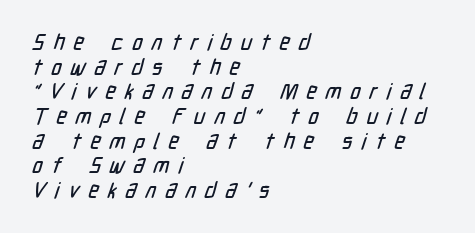
The image shows 22 px text type; set left-aligned, tight line spacing (1.12x), unusually wide letter spacing (+0.41 em), not underlined.
